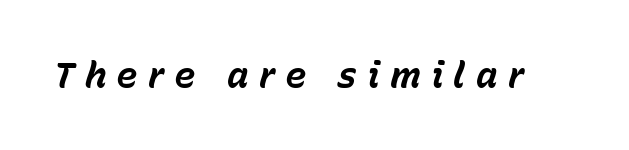
Q: Is the text bold? A: Yes.
Q: Is the text italic (slanted)? A: Yes, it leans right by about 15 degrees.
Q: Is the text underlined? A: No.
Q: Is the spacing between letters normal or unusually wide? A: Unusually wide.
Q: Width (condensed, normal, or wide)? A: Normal.
Q: Stroke contrast? A: Low.
Q: x-height? A: Medium.
Q: Monospaced? A: No.
